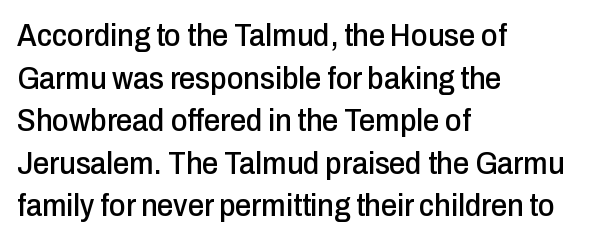
The image shows 32 px condensed sans-serif type, upright; set left-aligned, normal line spacing (1.33x), normal letter spacing, not underlined; low stroke contrast and a medium x-height.
